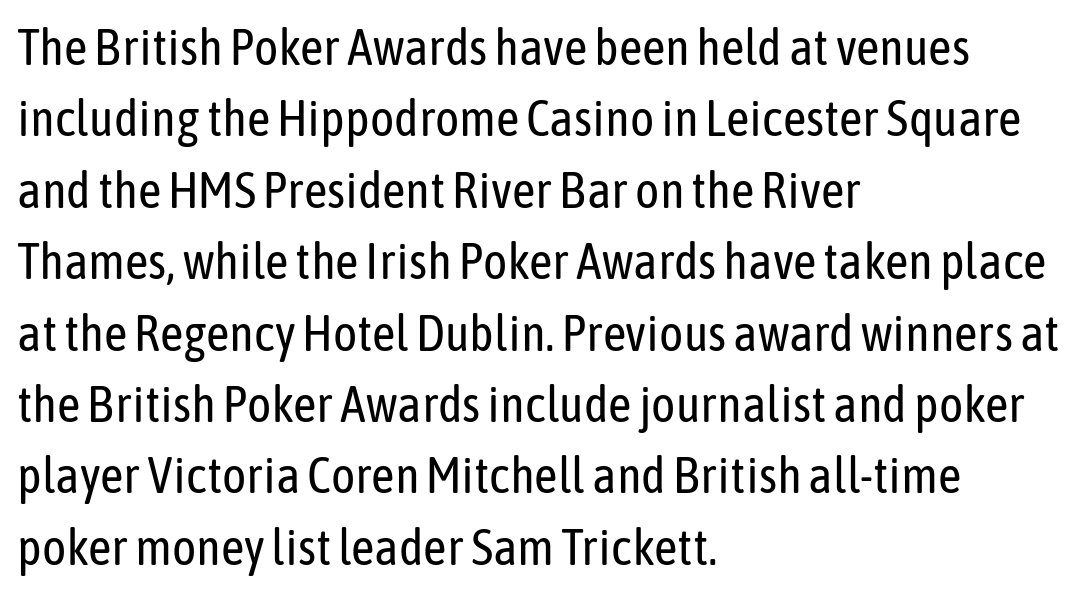
Is this a fixed-width face? No — the glyphs have proportional, varying widths. The line-height multiplier appears to be the usual default. Caption: multi-line text, flush left, ragged right. Unbolded letterforms with no extra heft. I'd call this a sans setting — the letters go barefoot. In terms of letterspacing, this is plain default setting.
